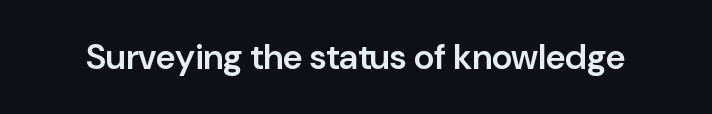
The image shows 35 px semibold sans-serif type, upright; set normal letter spacing, not underlined; low stroke contrast and a medium x-height.
